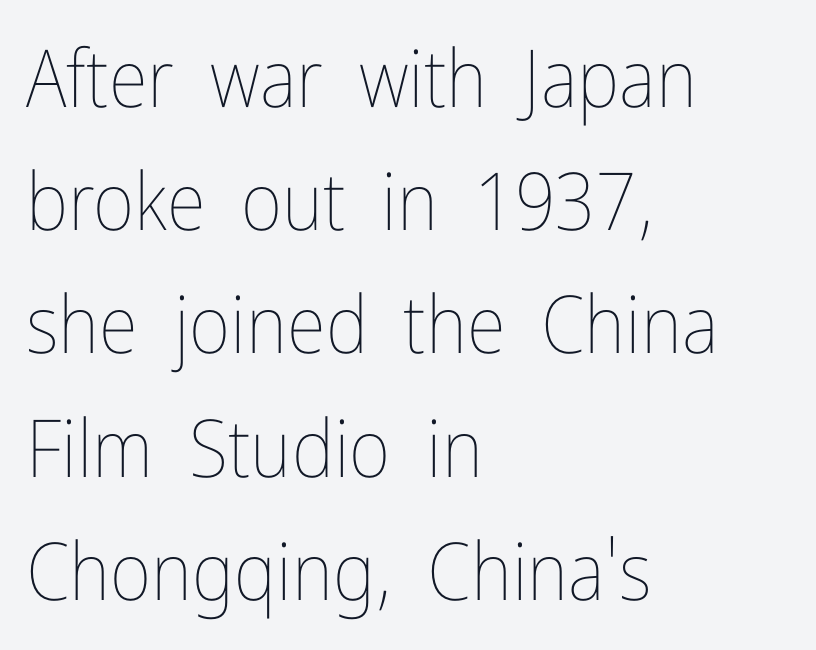
Q: Is the text bold? A: No.
Q: Is the text italic (slanted)? A: No, it is upright.
Q: Is the text underlined? A: No.
Q: How is the paragraph aligned? A: Left-aligned.
Q: Is the spacing between letters normal or unusually wide? A: Normal.
Q: Is the spacing between lines tight, normal or loose? A: Normal.
Q: Width (condensed, normal, or wide)? A: Condensed.
Q: Stroke contrast? A: Low.
Q: x-height? A: Medium.
Q: Monospaced? A: No.
